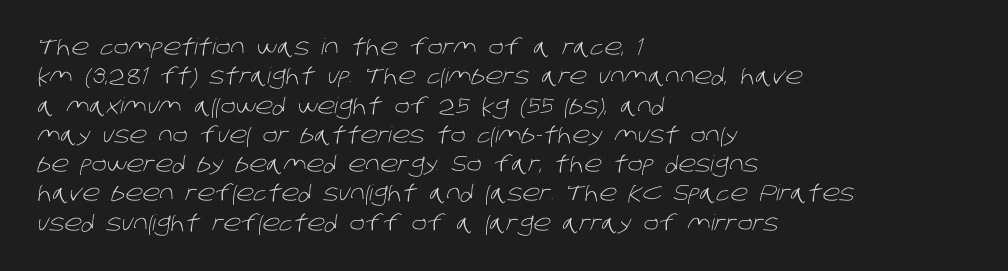
Caption: face not bold, strokes unweighted. How are the letters spaced? Ordinarily, with no added tracking. Summary of vertical rhythm: regular, with standard interline spacing. Plain, unruled lines of type. The paragraph has a hard left edge and a soft right edge.
